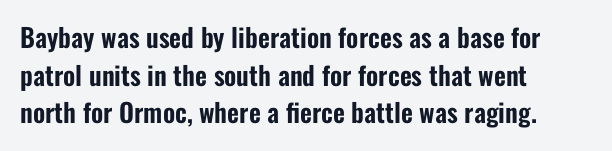
Which margin do the lines hug? The left one — the right edge is uneven. This sample uses plain, unmodified letter spacing. Glance below the letters and you will spot only blank space. Baseline-to-baseline distance is the conventional proportion of letter height.
